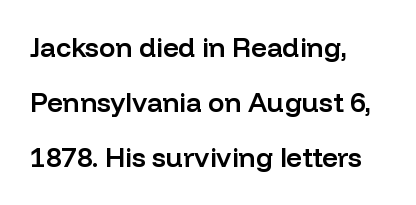
Q: Is the text bold? A: Semi-bold.
Q: Is the text italic (slanted)? A: No, it is upright.
Q: Is the text underlined? A: No.
Q: How is the paragraph aligned? A: Left-aligned.
Q: Is the spacing between letters normal or unusually wide? A: Normal.
Q: Is the spacing between lines tight, normal or loose? A: Loose.
